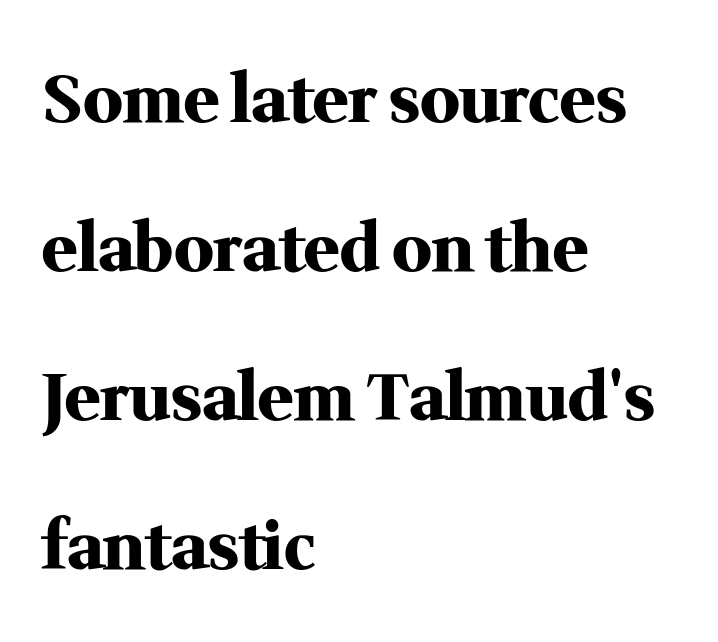
Heavy, bold letterforms. Summary of vertical rhythm: relaxed, with wide interline spacing. Letter spacing: default. Here the designer chose a conventional face with non-uniform glyph widths.
